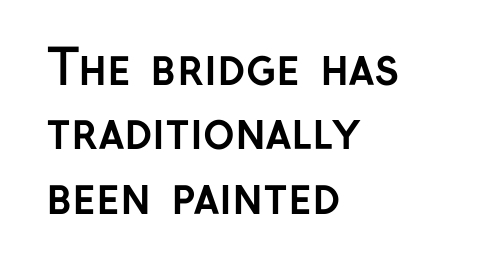
The space beneath each line is pristine and unruled. Bold? Absolutely — the strokes are thick and heavy. The lettering holds an erect, upright posture throughout. Unlike a traditional serif, this face leaves its strokes unadorned. Notice how descenders clear the ascenders below comfortably — that's standard leading.
